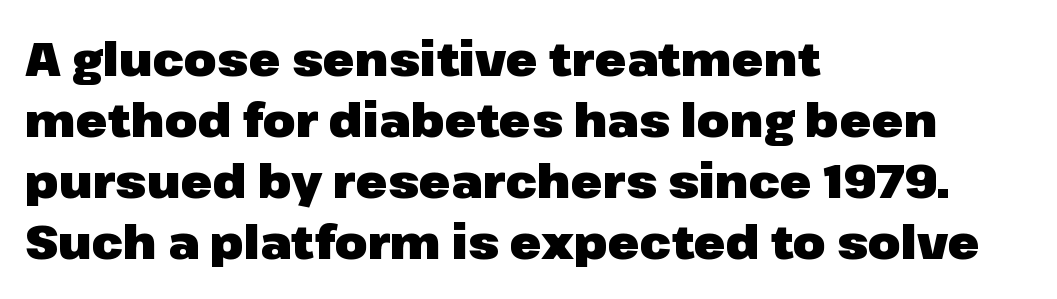
{"serif": "no", "italic": "no", "bold": "yes", "weight": "heavy", "width": "normal", "stroke_contrast": "low", "x_height": "medium", "monospaced": "no", "underline": "no", "align": "left", "line_spacing": "normal", "line_spacing_ratio": 1.3, "letter_spacing": "normal", "letter_spacing_em": 0.0, "glyph_px": 47}
